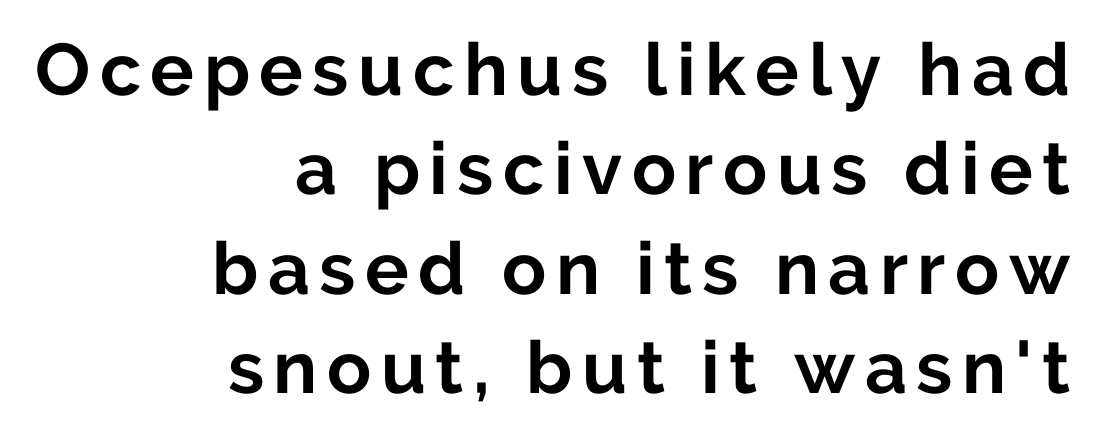
{"serif": "no", "italic": "no", "bold": "yes", "weight": "bold", "width": "normal", "stroke_contrast": "low", "x_height": "medium", "monospaced": "no", "underline": "no", "align": "right", "line_spacing": "normal", "line_spacing_ratio": 1.36, "glyph_px": 73}
